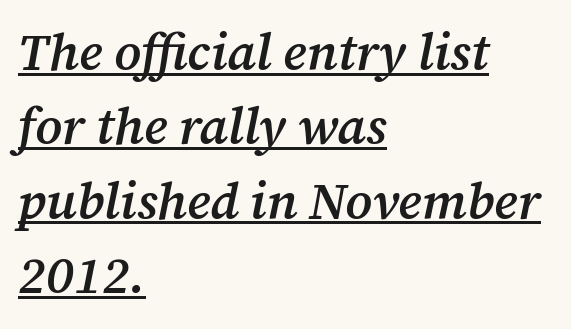
Q: Is the text bold? A: Semi-bold.
Q: Is the text italic (slanted)? A: Yes, it leans right by about 12 degrees.
Q: Is the typeface a serif or a sans-serif typeface? A: Serif.
Q: Is the text underlined? A: Yes.
Q: How is the paragraph aligned? A: Left-aligned.
Q: Is the spacing between letters normal or unusually wide? A: Normal.
Q: Is the spacing between lines tight, normal or loose? A: Normal.
Q: Width (condensed, normal, or wide)? A: Normal.
Q: Stroke contrast? A: Medium.
Q: x-height? A: Medium.
Q: Monospaced? A: No.
